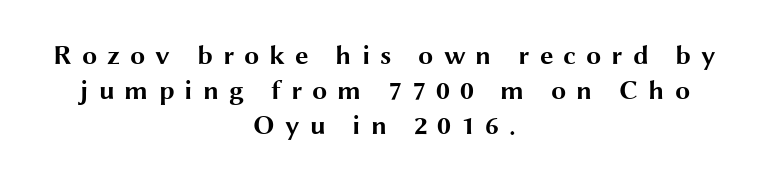
The characters look thick and weighty, a clear bold. A clean baseline with only descenders dipping below it. Substantial extra tracking has been applied to these lines. Caption: multi-line text, centered on the measure. Regular leading. Does the lettering tilt? It doesn't — this is upright.
